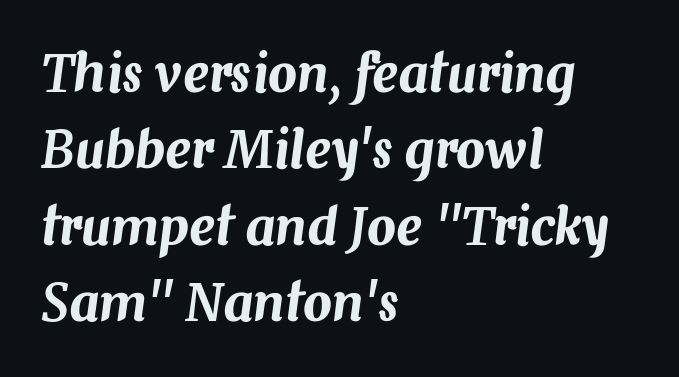
The image shows 51 px text type, italic (leaning right); set left-aligned, normal line spacing (1.5x), normal letter spacing, not underlined; medium stroke contrast and a medium x-height.
